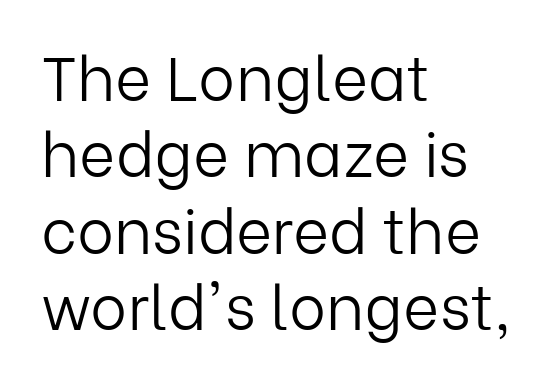
Q: Is the text bold? A: No.
Q: Is the text italic (slanted)? A: No, it is upright.
Q: Is the typeface a serif or a sans-serif typeface? A: Sans-serif.
Q: Is the text underlined? A: No.
Q: How is the paragraph aligned? A: Left-aligned.
Q: Is the spacing between letters normal or unusually wide? A: Normal.
Q: Width (condensed, normal, or wide)? A: Normal.
Q: Stroke contrast? A: Low.
Q: x-height? A: Medium.
Q: Monospaced? A: No.
